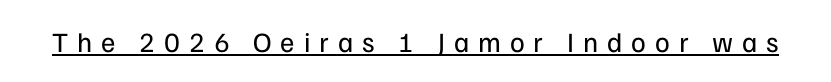
{"serif": "no", "italic": "no", "bold": "no", "weight": "regular", "width": "normal", "stroke_contrast": "low", "x_height": "medium", "monospaced": "no", "underline": "yes", "letter_spacing": "wide", "letter_spacing_em": 0.32, "glyph_px": 28}
